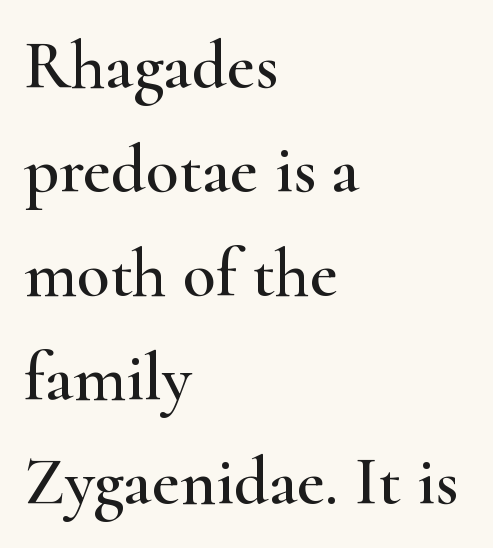
This rendering employs a face with finishing strokes, i.e., a serif. Spacing verdict: proportional, widths tailored to each character. This is the regular roman posture of the typeface. The area under the type is left untouched. Summary of vertical rhythm: regular, with standard interline spacing. This sample uses plain, unmodified letter spacing.
